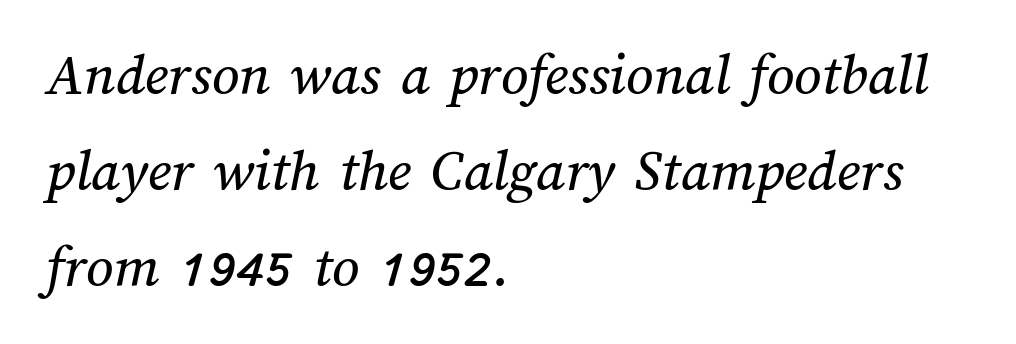
The paragraph has a hard left edge and a soft right edge. You could not count columns in this text — the font is proportionally spaced. Underline: absent. Here the glyphs are tracked normally, forming tight word shapes. The rendering uses a moderate line-height, typical for paragraphs.
